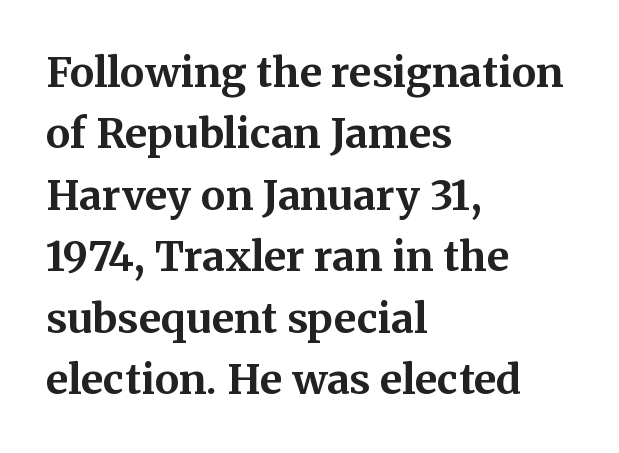
The image shows 41 px bold serif type, upright; set left-aligned, normal line spacing (1.5x), normal letter spacing, not underlined; medium stroke contrast and a medium x-height.
